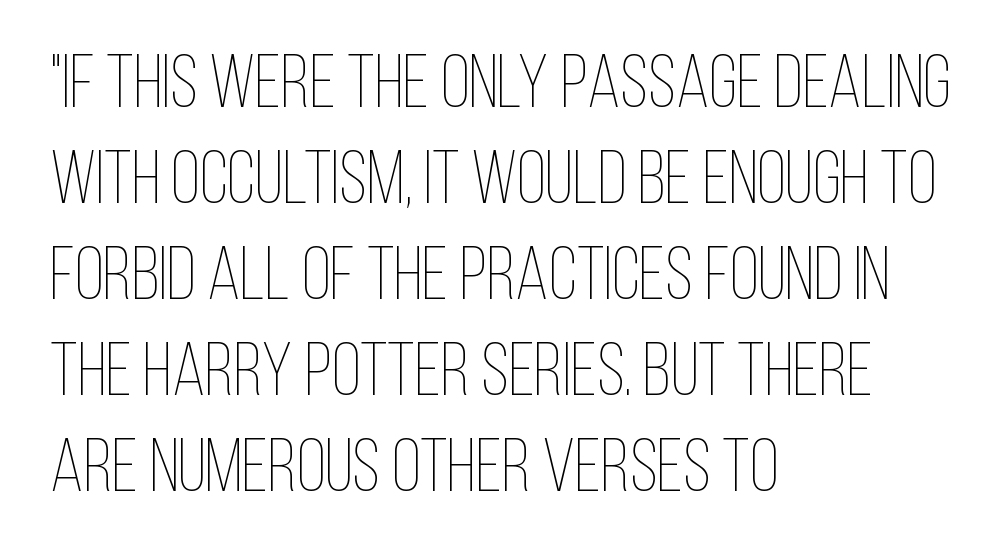
Glyph-to-glyph distance matches everyday printed text. Descenders are the only things crossing below the line. Visually the block forms a straight wall on the left and a jagged coastline on the right. Posture: vertical.
